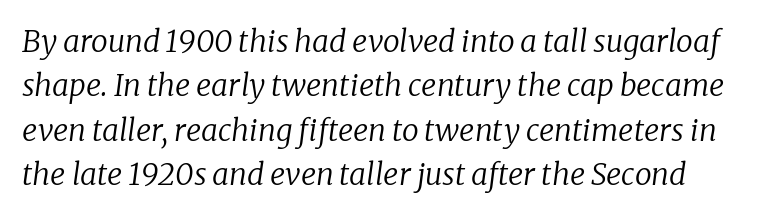
The image shows 30 px regular-weight serif type, italic (leaning right); set normal line spacing (1.48x), normal letter spacing, not underlined; low stroke contrast and a medium x-height.
